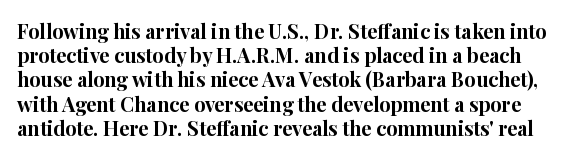
The image shows 20 px bold type, upright; set line spacing 1.21x, normal letter spacing, not underlined.
